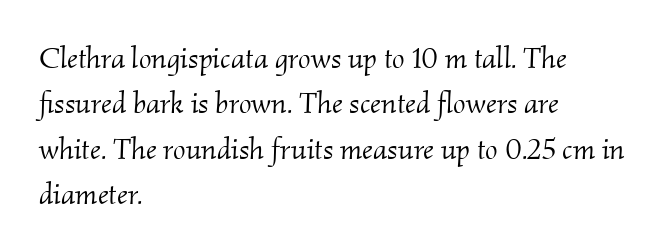
The image shows 30 px light serif type, italic (leaning right); set left-aligned, normal line spacing (1.51x), normal letter spacing, not underlined; medium stroke contrast and a small x-height.
